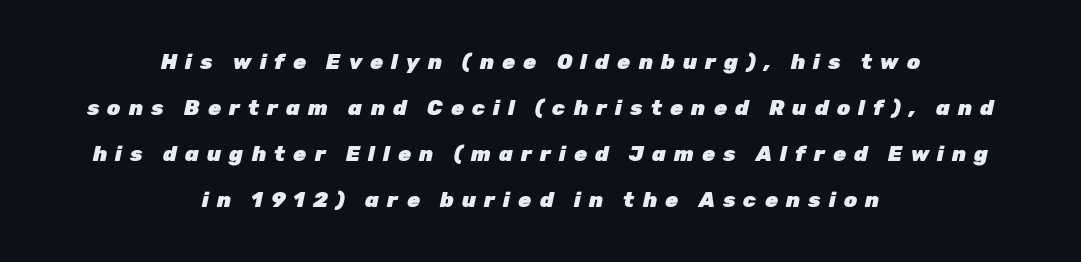
Quick note: italic. The setting favours the middle, as headings and verse often do. Decoration check: the copy has no underline. A typesetter would call this leading open, well beyond the default. Each word looks stretched out because of the extra space between its letters. Typesetter's note: full bold, strokes at maximum text heaviness.
